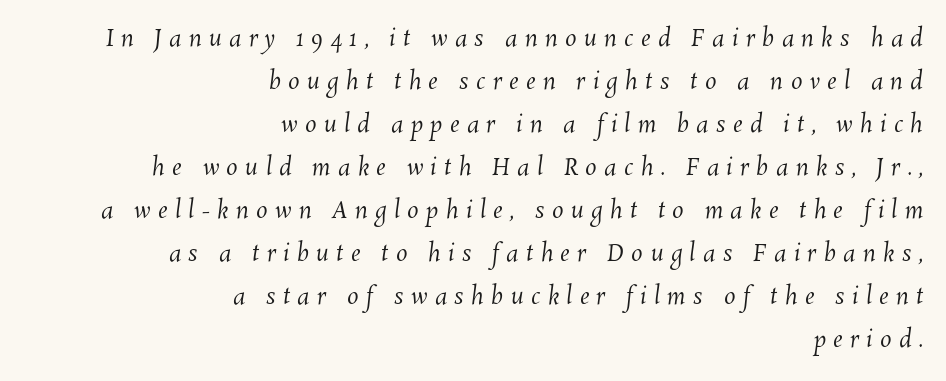
Reading down the block, your eye finds every line finishing at a fixed right position. In terms of letterspacing, this is a distinctly airy, spread setting. Clear beneath every line of the passage. The typeface has the unassuming heft of standard copy or less.
